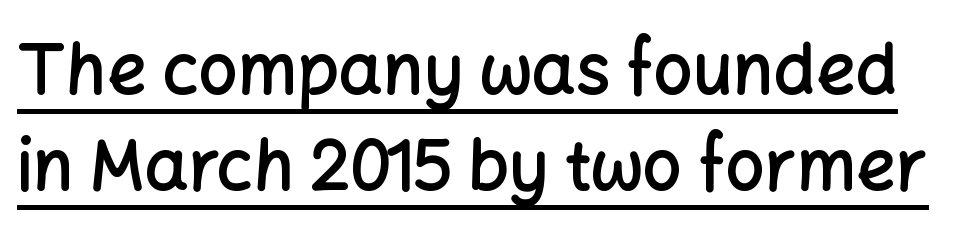
Characters remain perfectly vertical along every line. A typesetter would call this proportional, since set widths differ per character. Font category for this specimen: sans-serif. Every word sits above its own underline. Its strokes are somewhat broadened, the hallmark of semibold type.
